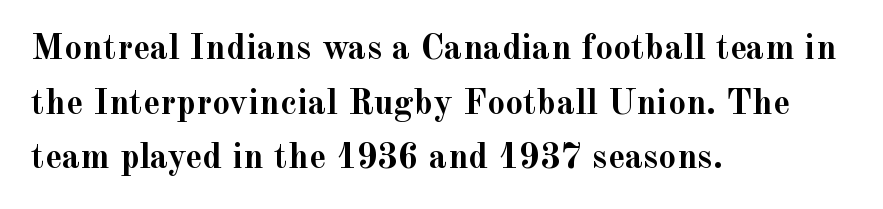
{"serif": "yes", "italic": "no", "bold": "yes", "weight": "semibold", "width": "normal", "x_height": "small", "monospaced": "no", "underline": "no", "align": "left", "line_spacing": "normal", "line_spacing_ratio": 1.52, "letter_spacing": "normal", "letter_spacing_em": 0.0, "glyph_px": 36}
